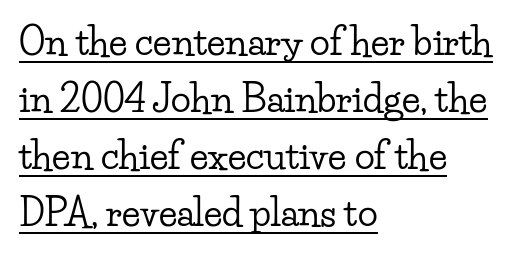
The image shows 37 px wide serif type, upright; set left-aligned, normal line spacing (1.54x), normal letter spacing, underlined; low stroke contrast and a small x-height.
